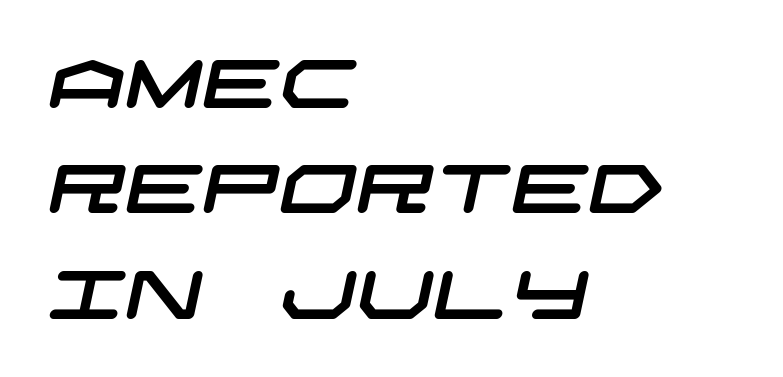
{"serif": "no", "width": "wide", "stroke_contrast": "low", "x_height": "large", "underline": "no", "align": "left", "line_spacing": "normal", "line_spacing_ratio": 1.55, "letter_spacing": "normal", "letter_spacing_em": 0.0, "glyph_px": 68}
